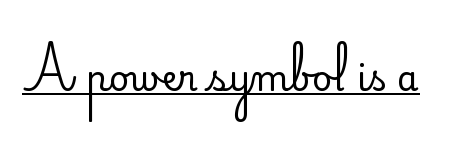
Q: Is the text bold? A: No.
Q: Is the text italic (slanted)? A: No, it is upright.
Q: Is the typeface a serif or a sans-serif typeface? A: Sans-serif.
Q: Is the text underlined? A: Yes.
Q: Is the spacing between letters normal or unusually wide? A: Normal.
Q: Width (condensed, normal, or wide)? A: Normal.
Q: Stroke contrast? A: Low.
Q: x-height? A: Small.
Q: Monospaced? A: No.
